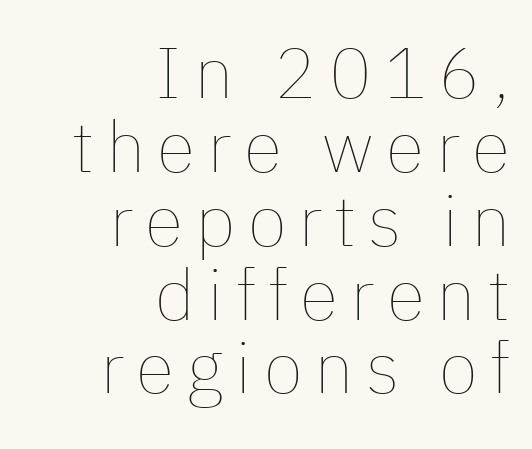
The image shows 71 px thin type, upright; set right-aligned, tight line spacing (1.04x), not underlined; low stroke contrast and a medium x-height.
